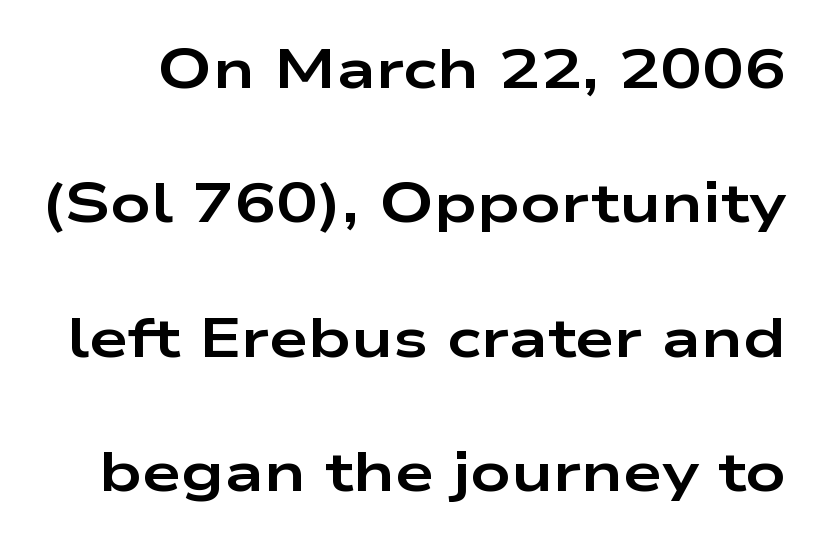
Underlining? Definitely not there. The letterforms sit shoulder to shoulder at normal distance. Plenty of ink on the page — the face is bold. This sample uses an upright cut, with every glyph sitting square on the baseline.
